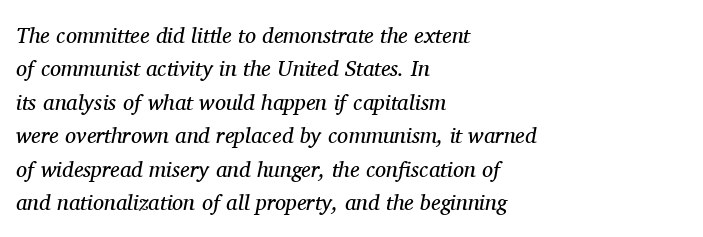
Only glyphs here, with clear space below each row. These lines keep a tight, regular rhythm from letter to letter. Rows of type keep a routine distance in the vertical direction. Summary of weight: not heavy and not bold.
